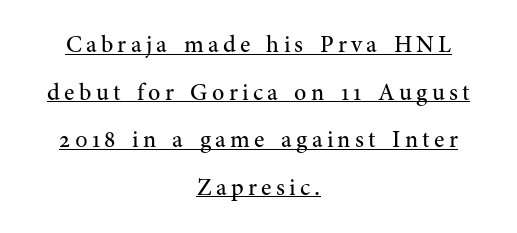
Students, observe: this is what heavily led, spacious text looks like. The lettering is marked with a stroke running underneath it. Casual observation: everything's sitting right in the middle. Does the lettering tilt? It doesn't — this is upright. Unbolded letterforms with no extra heft.
